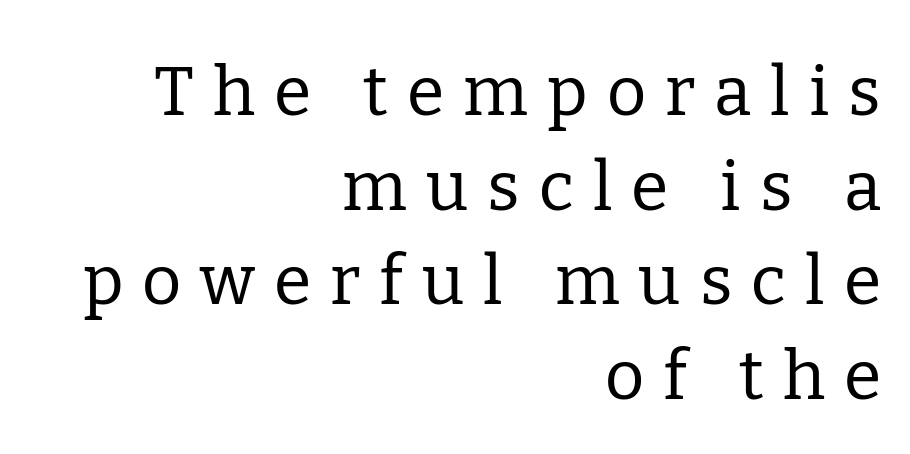
The image shows 68 px regular-weight serif type, upright; set right-aligned, normal line spacing (1.39x), unusually wide letter spacing (+0.28 em), not underlined; low stroke contrast and a medium x-height.
